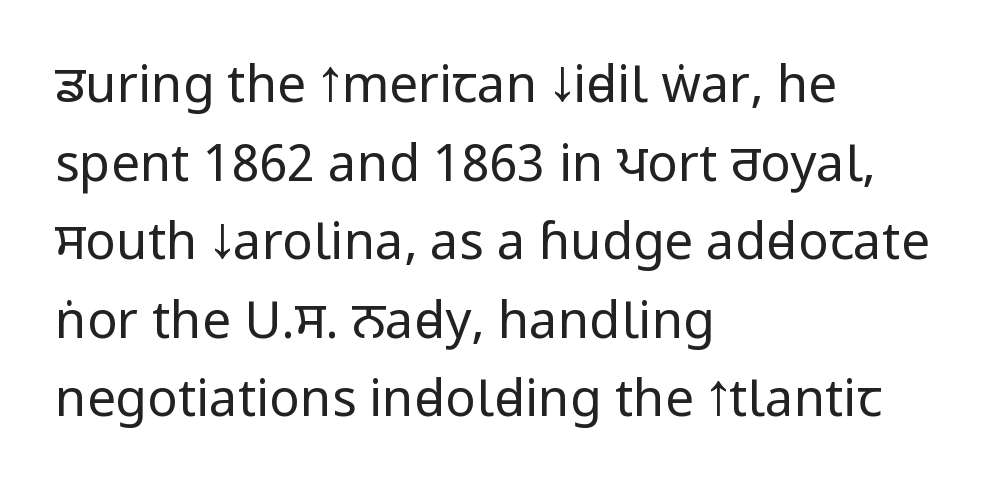
Q: Is the text bold? A: No.
Q: Is the text italic (slanted)? A: No, it is upright.
Q: Is the typeface a serif or a sans-serif typeface? A: Sans-serif.
Q: Is the text underlined? A: No.
Q: How is the paragraph aligned? A: Left-aligned.
Q: Is the spacing between letters normal or unusually wide? A: Normal.
Q: Is the spacing between lines tight, normal or loose? A: Normal.
Q: Width (condensed, normal, or wide)? A: Condensed.
Q: Stroke contrast? A: Low.
